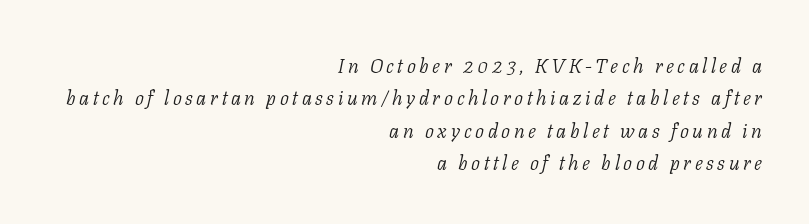
The image shows 20 px text type, italic (leaning right); set right-aligned, normal line spacing (1.62x), not underlined.
